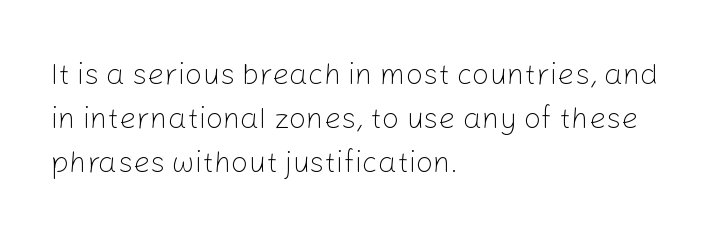
Q: Is the text bold? A: No.
Q: Is the text italic (slanted)? A: No, it is upright.
Q: Is the typeface a serif or a sans-serif typeface? A: Sans-serif.
Q: Is the text underlined? A: No.
Q: How is the paragraph aligned? A: Left-aligned.
Q: Is the spacing between letters normal or unusually wide? A: Normal.
Q: Is the spacing between lines tight, normal or loose? A: Normal.
Q: Width (condensed, normal, or wide)? A: Normal.
Q: Stroke contrast? A: Low.
Q: x-height? A: Medium.
Q: Monospaced? A: No.
